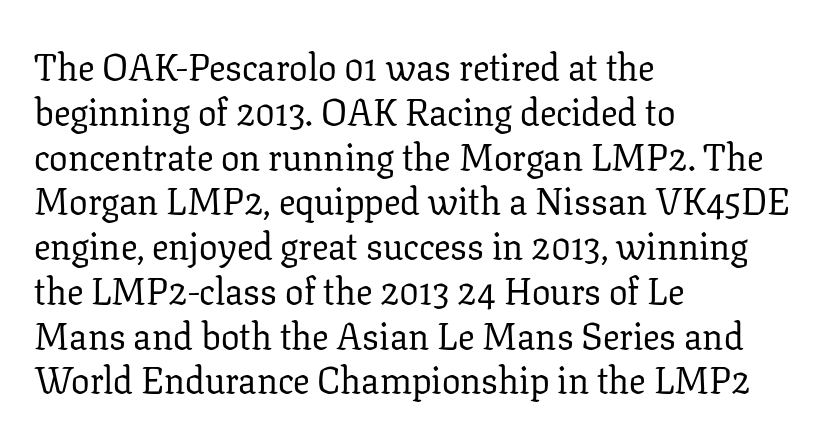
Q: Is the text bold? A: No.
Q: Is the text italic (slanted)? A: No, it is upright.
Q: Is the typeface a serif or a sans-serif typeface? A: Serif.
Q: Is the text underlined? A: No.
Q: How is the paragraph aligned? A: Left-aligned.
Q: Is the spacing between letters normal or unusually wide? A: Normal.
Q: Width (condensed, normal, or wide)? A: Normal.
Q: Stroke contrast? A: Low.
Q: x-height? A: Medium.
Q: Monospaced? A: No.
